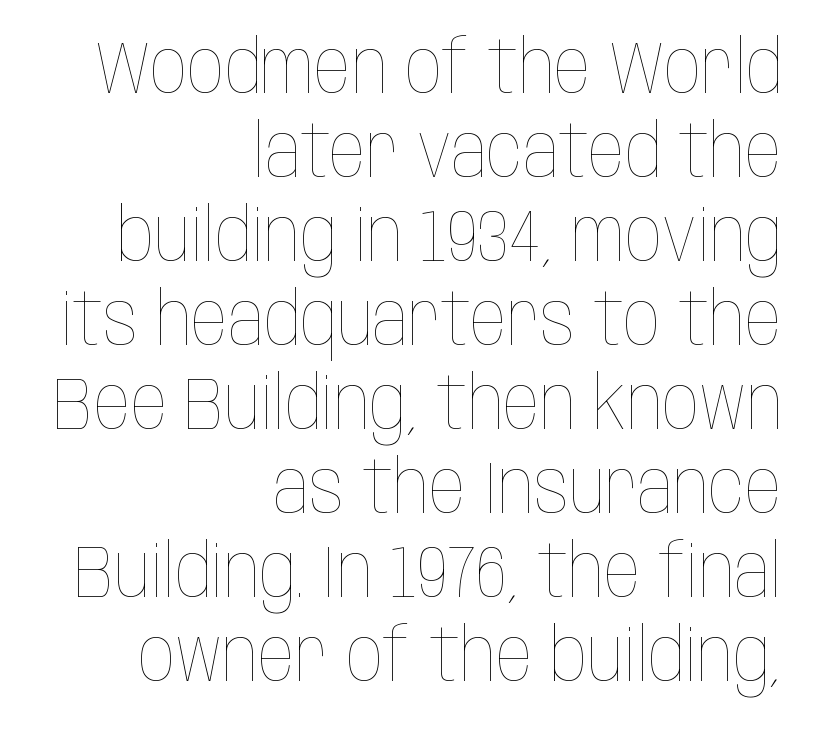
Q: Is the text bold? A: No.
Q: Is the text italic (slanted)? A: No, it is upright.
Q: Is the text underlined? A: No.
Q: How is the paragraph aligned? A: Right-aligned.
Q: Is the spacing between letters normal or unusually wide? A: Normal.
Q: Is the spacing between lines tight, normal or loose? A: Tight.
Q: Width (condensed, normal, or wide)? A: Condensed.
Q: Stroke contrast? A: Low.
Q: x-height? A: Large.
Q: Monospaced? A: No.
